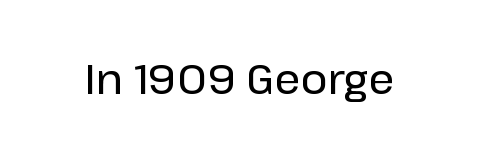
Students, note that the glyphs here touch the page at normal intervals. The gap between lines stays unmarked. The characters display no serif detailing; their extremities are plain. You could not count columns in this text — the font is proportionally spaced. Posture: straight, roman, zero tilt.
